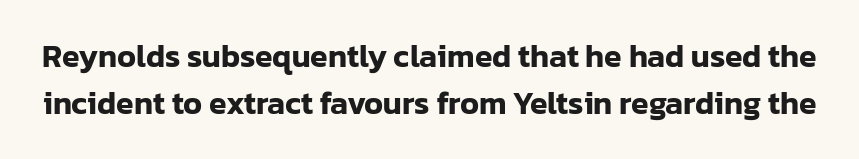
{"serif": "no", "italic": "no", "width": "normal", "stroke_contrast": "low", "x_height": "medium", "monospaced": "no", "underline": "no", "line_spacing": "normal", "line_spacing_ratio": 1.48, "letter_spacing": "normal", "letter_spacing_em": 0.0, "glyph_px": 32}
